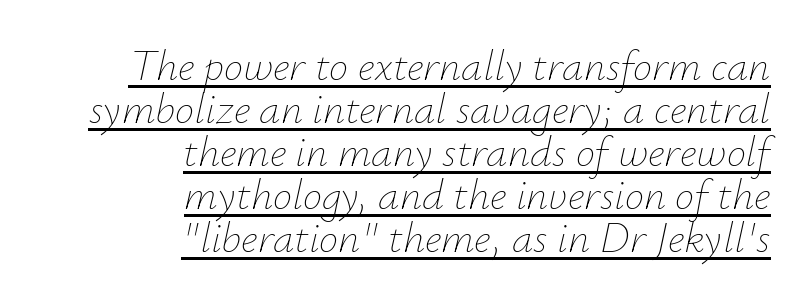
The image shows 43 px thin type, italic (leaning right); set right-aligned, tight line spacing (1.0x), normal letter spacing, underlined; low stroke contrast and a small x-height.
